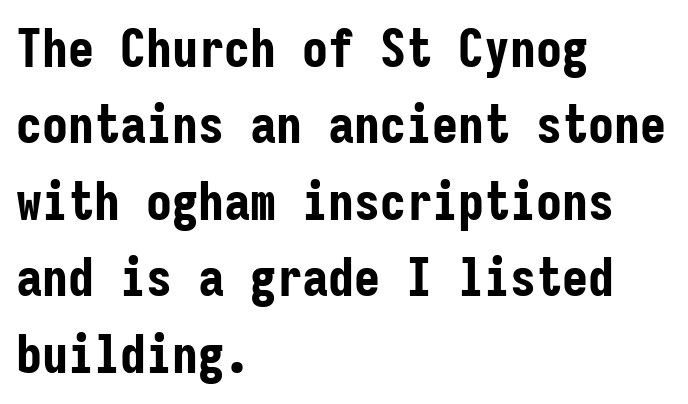
{"serif": "no", "italic": "no", "bold": "yes", "weight": "bold", "width": "condensed", "stroke_contrast": "low", "x_height": "medium", "monospaced": "yes", "underline": "no", "align": "left", "line_spacing": "normal", "line_spacing_ratio": 1.47, "letter_spacing": "normal", "letter_spacing_em": 0.0, "glyph_px": 52}
